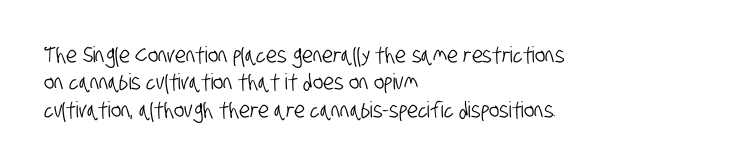
The image shows 22 px text type; set left-aligned, line spacing 1.24x, normal letter spacing, not underlined.
